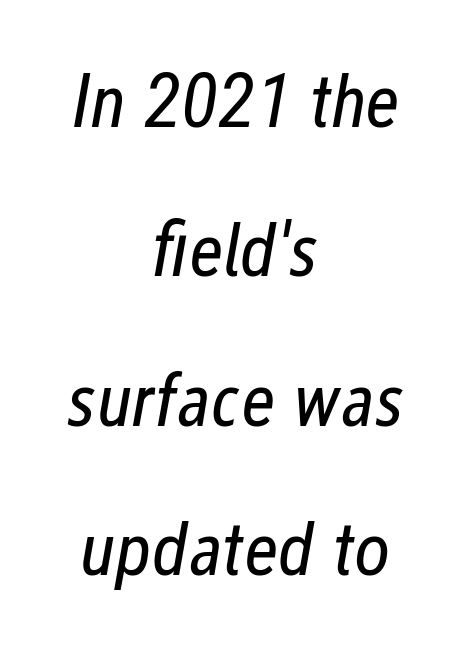
{"italic": "yes", "lean": "right", "slant_degrees": 12, "bold": "no", "weight": "regular", "width": "condensed", "stroke_contrast": "low", "x_height": "medium", "monospaced": "no", "underline": "no", "align": "center", "line_spacing": "loose", "line_spacing_ratio": 1.94, "letter_spacing": "normal", "letter_spacing_em": 0.0, "glyph_px": 77}
